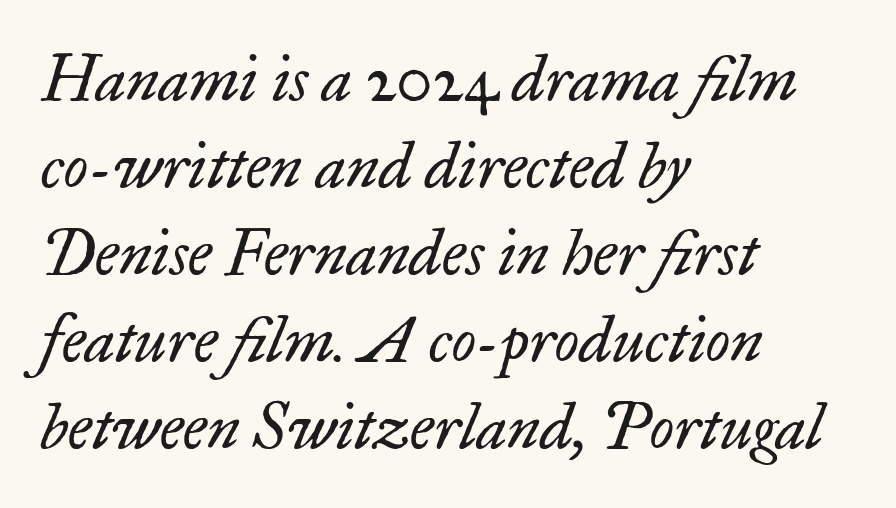
The face used here is proportionally spaced, like ordinary book or web type. If you drew a line through each stem, it would be angled. This sample uses a serif face. Spacing between characters is what you'd get straight out of the box. Plain, unruled lines of type. Horizontal bands of white between lines are of average thickness.
